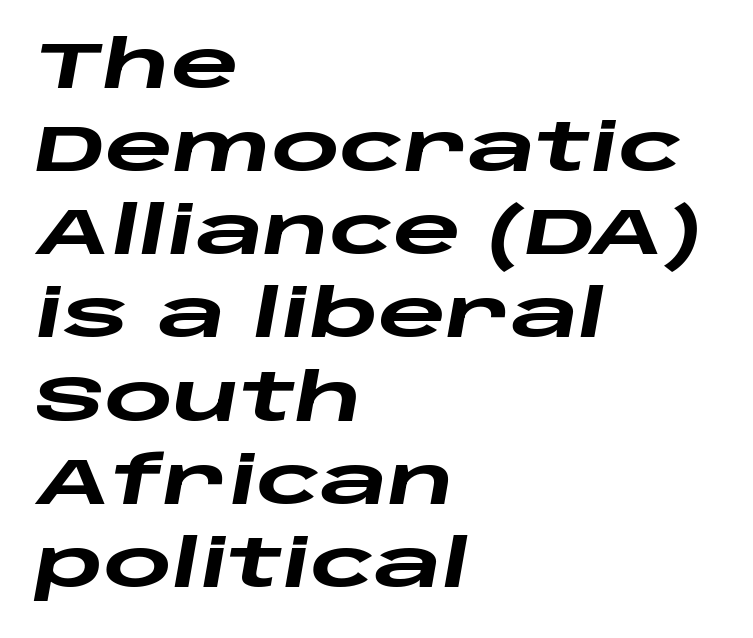
A full-strength bold gives these letters their thick strokes. Is this a fixed-width face? No — the glyphs have proportional, varying widths. Reading down the block, your eye returns to a fixed left position each line. Letter spacing: default.
